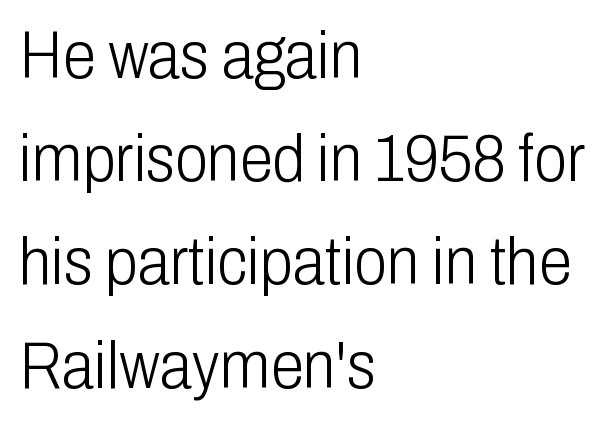
Style check: upright. This sample has the flowing, uneven cadence of proportional lettering. This reads as an unemphasized weight, regular at the heaviest. Which margin do the lines hug? The left one — the right edge is uneven.
